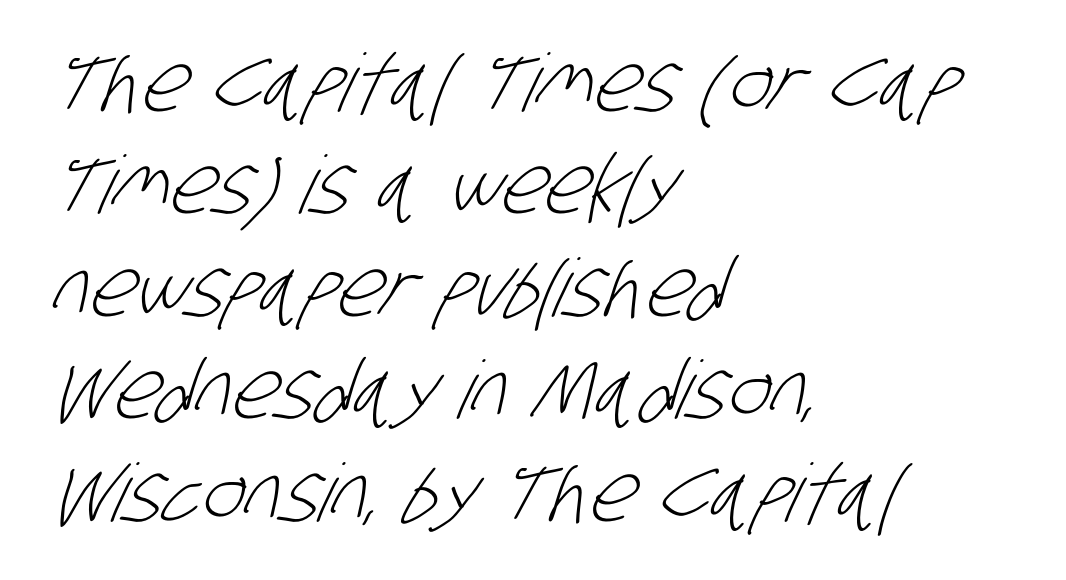
The image shows 80 px light, condensed sans-serif type; set left-aligned, normal line spacing (1.28x), normal letter spacing, not underlined; low stroke contrast and a large x-height.
